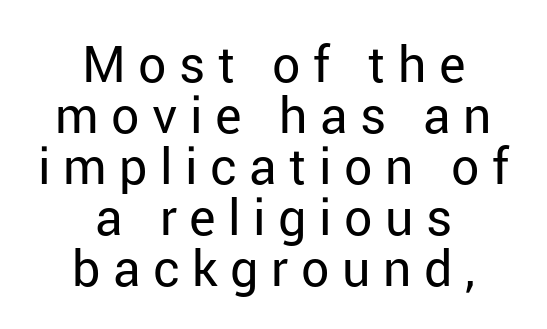
Q: Is the text bold? A: No.
Q: Is the text italic (slanted)? A: No, it is upright.
Q: Is the typeface a serif or a sans-serif typeface? A: Sans-serif.
Q: Is the text underlined? A: No.
Q: How is the paragraph aligned? A: Centered.
Q: Is the spacing between letters normal or unusually wide? A: Unusually wide.
Q: Is the spacing between lines tight, normal or loose? A: Tight.
Q: Width (condensed, normal, or wide)? A: Normal.
Q: Stroke contrast? A: Low.
Q: x-height? A: Medium.
Q: Monospaced? A: No.
